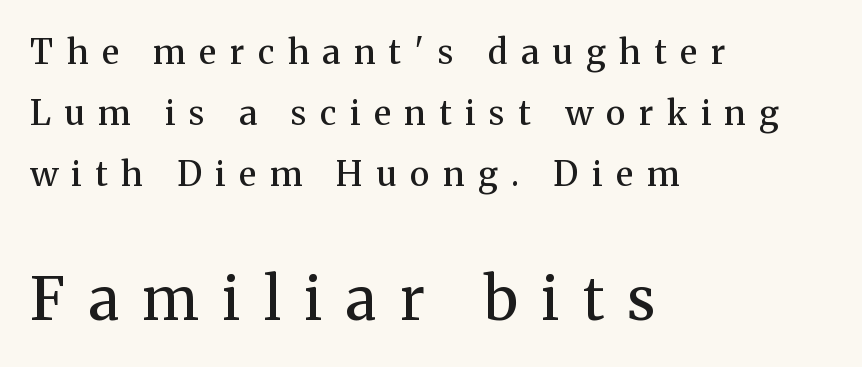
Q: Is the text bold? A: Semi-bold.
Q: Is the text italic (slanted)? A: No, it is upright.
Q: Is the typeface a serif or a sans-serif typeface? A: Serif.
Q: Is the text underlined? A: No.
Q: How is the paragraph aligned? A: Left-aligned.
Q: Is the spacing between letters normal or unusually wide? A: Unusually wide.
Q: Which block of text is set in a larger size, the first (top) or the second (bottom)? A: The second (bottom) one.
Q: Width (condensed, normal, or wide)? A: Normal.
Q: Stroke contrast? A: Medium.
Q: x-height? A: Medium.
Q: Monospaced? A: No.
